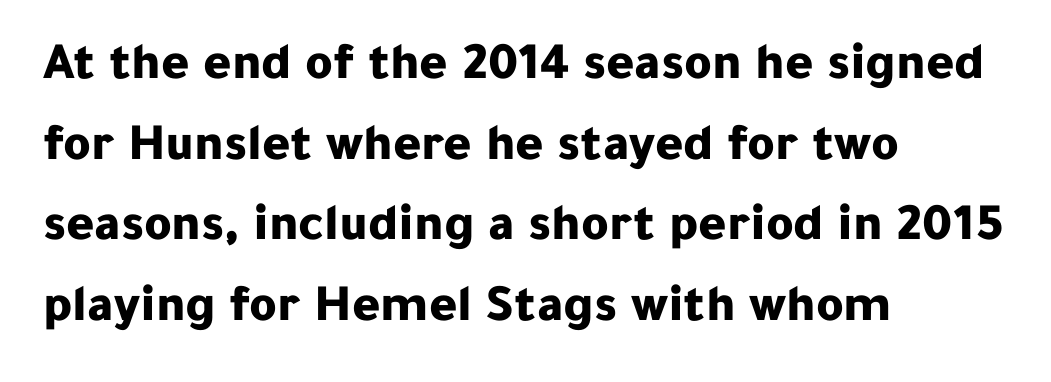
Weight: bold. Varying glyph widths throughout — classic text-font behaviour. Compared with typical paragraphs, the rows here are spaced about the same. Check the space under the baseline: it is left empty.
